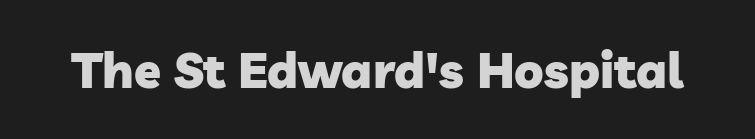
These lines keep a tight, regular rhythm from letter to letter. You can tell from the bare stems that sans-serif type was used. Each row of text sits above clean, open space. A typesetter would call this proportional, since set widths differ per character. This is heavy type, rendered in bold.
